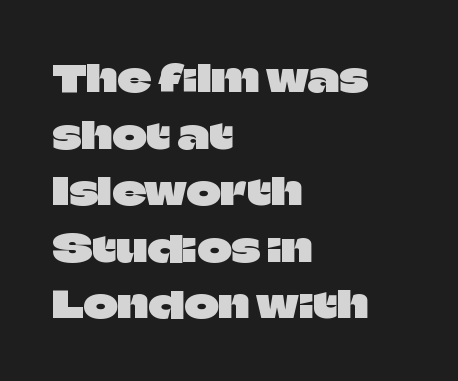
Q: Is the text italic (slanted)? A: No, it is upright.
Q: Is the typeface a serif or a sans-serif typeface? A: Sans-serif.
Q: Is the text underlined? A: No.
Q: How is the paragraph aligned? A: Left-aligned.
Q: Is the spacing between letters normal or unusually wide? A: Normal.
Q: Is the spacing between lines tight, normal or loose? A: Normal.
Q: Width (condensed, normal, or wide)? A: Normal.
Q: Stroke contrast? A: Low.
Q: x-height? A: Large.
Q: Monospaced? A: No.
